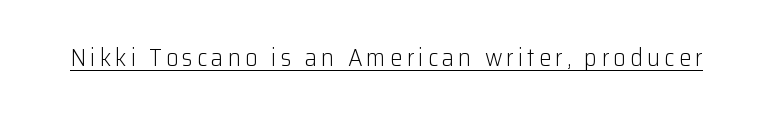
Stems here are at most as thick as an everyday book face. The specimen reads as upright at a glance. Underlining? Definitely there.
